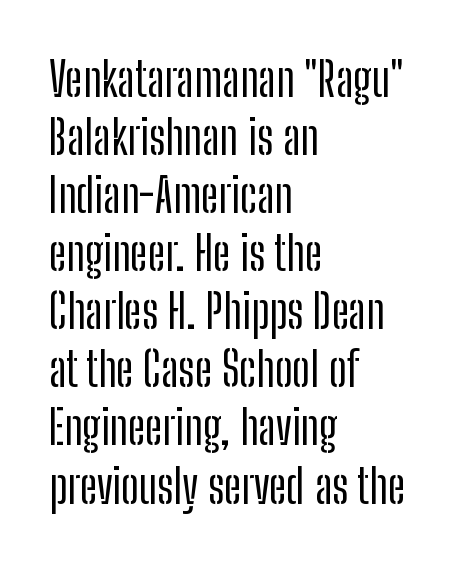
Nope, no serifs anywhere on these letters. Varying glyph widths throughout — classic text-font behaviour. Which margin do the lines hug? The left one — the right edge is uneven. This sample uses an upright cut, with every glyph sitting square on the baseline.
